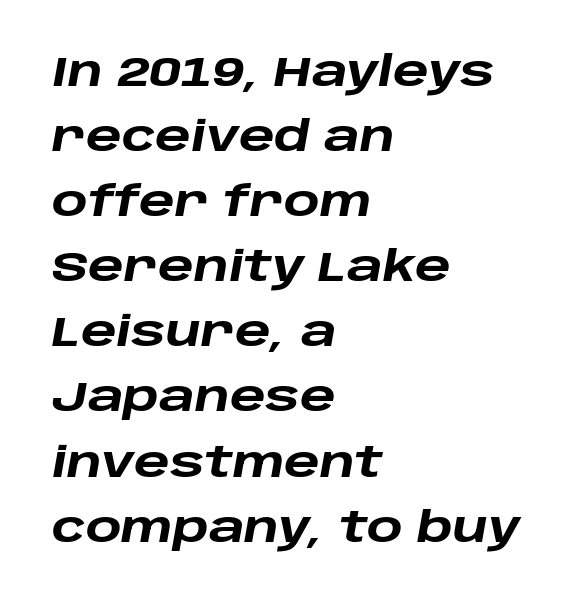
The zone under the glyphs is completely vacant. Typesetter's note: full bold, strokes at maximum text heaviness. Note the varied advance widths — an 'i' is clearly narrower than an 'm'. The rendering uses a moderate line-height, typical for paragraphs. Reading down the block, your eye returns to a fixed left position each line.
